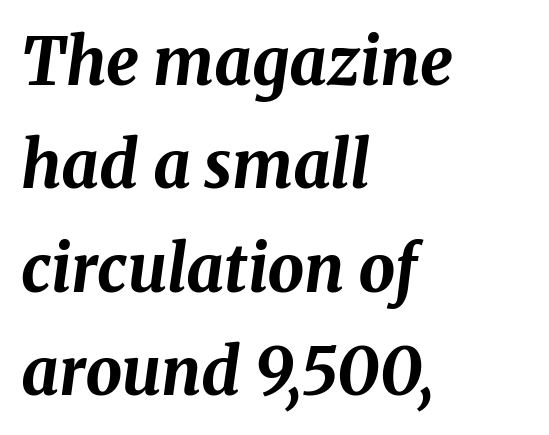
The image shows 65 px bold type, italic (leaning right); set left-aligned, normal line spacing (1.59x), normal letter spacing, not underlined; medium stroke contrast and a medium x-height.
